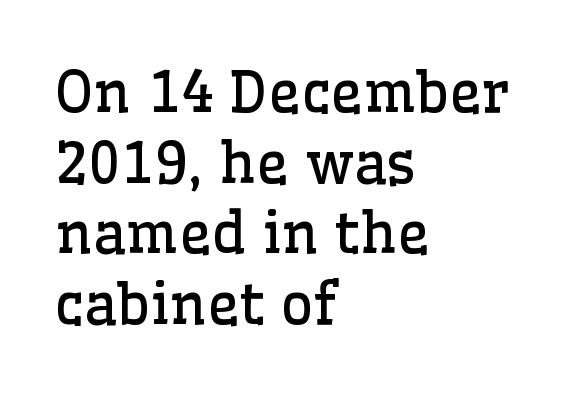
{"serif": "yes", "italic": "no", "bold": "no", "weight": "regular", "width": "normal", "stroke_contrast": "low", "x_height": "medium", "monospaced": "no", "underline": "no", "align": "left", "line_spacing_ratio": 1.24, "letter_spacing": "normal", "letter_spacing_em": 0.0, "glyph_px": 57}
